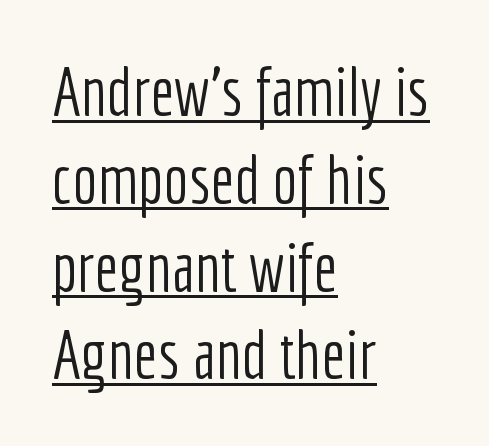
Glance below the letters and you will spot a drawn line. The axis of the letterforms is exactly vertical. A student would call this left alignment; a typographer would say flush left, rag right. Is this a sans? Yes — the strokes have no serifs.
